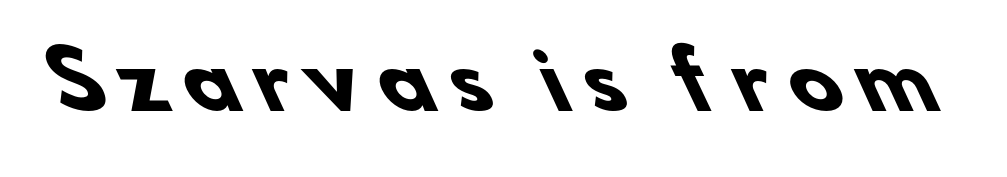
Q: Is the text bold? A: Yes.
Q: Is the typeface a serif or a sans-serif typeface? A: Sans-serif.
Q: Is the text underlined? A: No.
Q: Is the spacing between letters normal or unusually wide? A: Unusually wide.
Q: Width (condensed, normal, or wide)? A: Normal.
Q: Stroke contrast? A: Low.
Q: x-height? A: Small.
Q: Monospaced? A: No.
